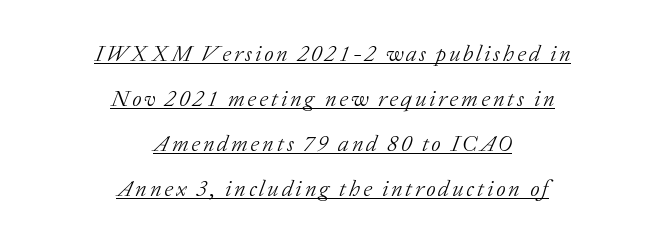
Q: Is the text bold? A: No.
Q: Is the text italic (slanted)? A: Yes, it leans right by about 20 degrees.
Q: Is the text underlined? A: Yes.
Q: How is the paragraph aligned? A: Centered.
Q: Is the spacing between lines tight, normal or loose? A: Loose.
